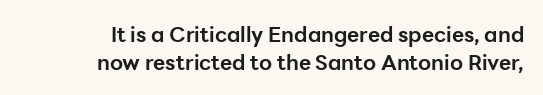
The image shows 21 px bold type, upright; set right-aligned, normal line spacing (1.33x), normal letter spacing, not underlined.
